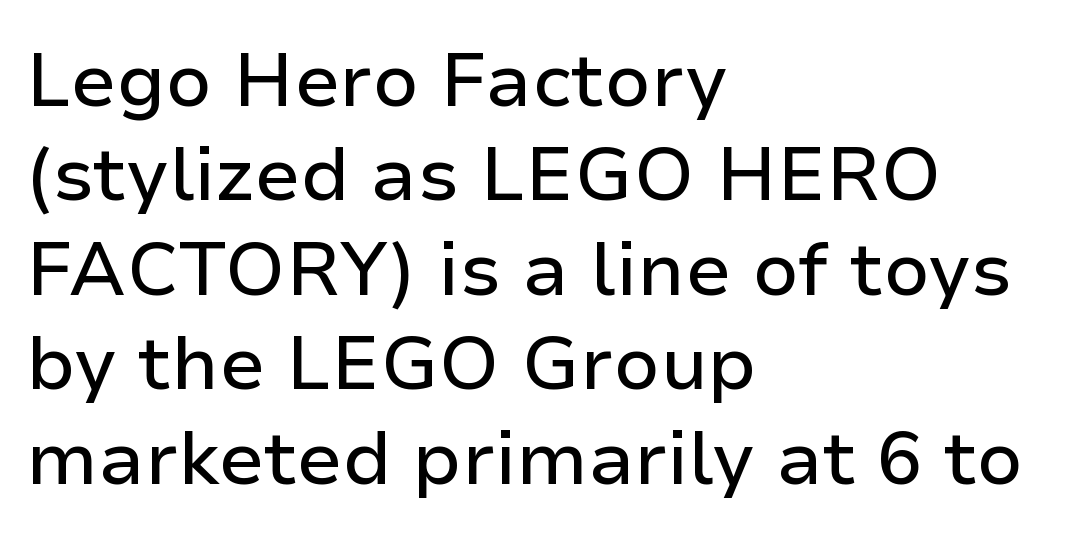
Leading: standard. Where is the straight margin? On the left. Tracking value appears to be zero — textbook default spacing. Descender tails drop into unmarked territory.
